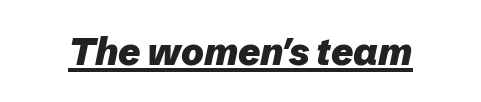
{"italic": "yes", "lean": "right", "slant_degrees": 12, "bold": "yes", "weight": "heavy", "width": "normal", "stroke_contrast": "low", "x_height": "medium", "monospaced": "no", "underline": "yes", "letter_spacing": "normal", "letter_spacing_em": 0.0, "glyph_px": 38}
